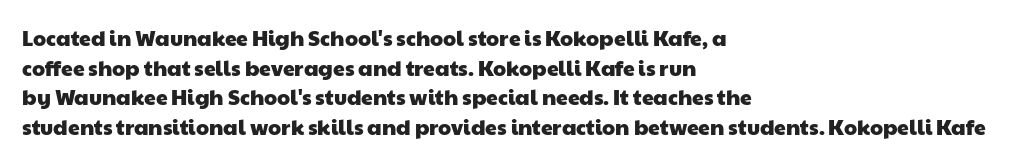
Q: Is the text underlined? A: No.
Q: How is the paragraph aligned? A: Left-aligned.
Q: Is the spacing between letters normal or unusually wide? A: Normal.
Q: Is the spacing between lines tight, normal or loose? A: Normal.
